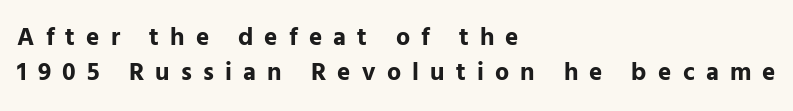
{"italic": "no", "bold": "yes", "underline": "no", "align": "left", "line_spacing": "normal", "line_spacing_ratio": 1.42, "letter_spacing": "wide", "letter_spacing_em": 0.45, "glyph_px": 25}
